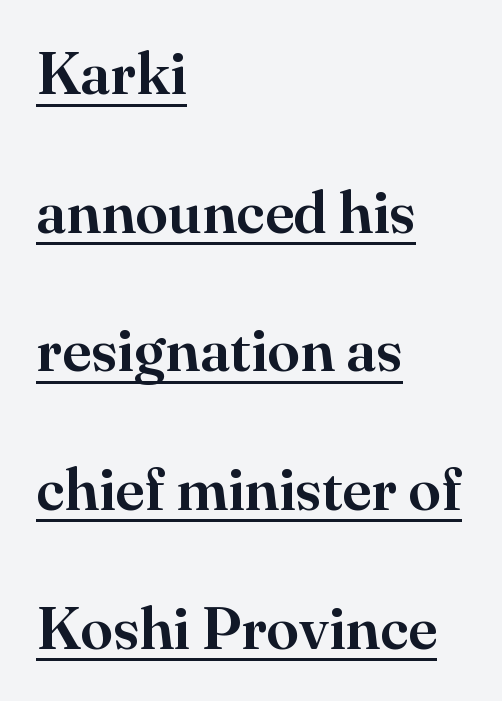
The image shows 59 px serif type, upright; set left-aligned, loose line spacing (2.35x), normal letter spacing, underlined; high stroke contrast and a small x-height.
